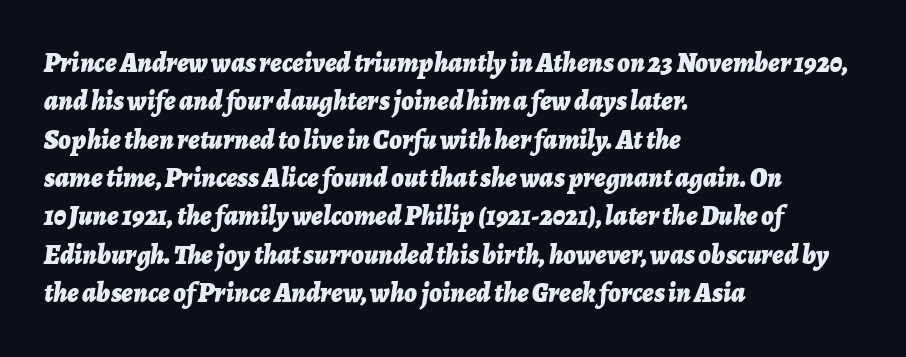
{"italic": "yes", "lean": "right", "slant_degrees": 7, "bold": "yes", "underline": "no", "align": "left", "line_spacing": "normal", "line_spacing_ratio": 1.42, "letter_spacing": "normal", "letter_spacing_em": 0.0, "glyph_px": 27}
